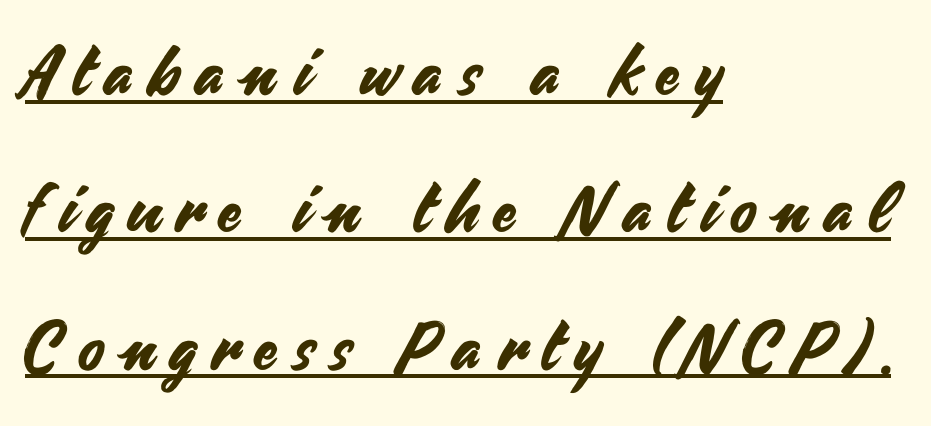
The image shows 68 px sans-serif type; set left-aligned, loose line spacing (2.02x), unusually wide letter spacing (+0.23 em), underlined; medium stroke contrast and a small x-height.
